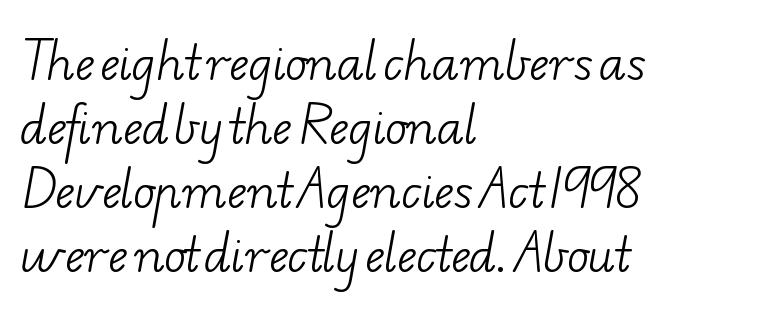
The image shows 46 px light, wide serif type; set left-aligned, normal line spacing (1.39x), normal letter spacing, not underlined; low stroke contrast and a small x-height.
